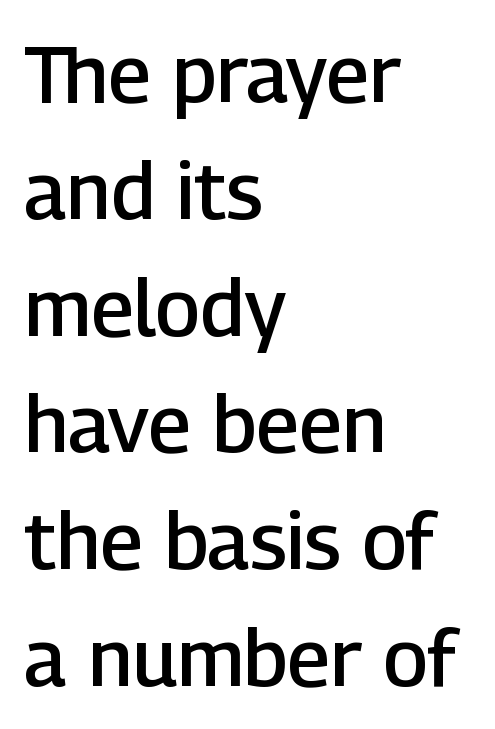
Q: Is the text bold? A: Semi-bold.
Q: Is the text italic (slanted)? A: No, it is upright.
Q: Is the typeface a serif or a sans-serif typeface? A: Sans-serif.
Q: Is the text underlined? A: No.
Q: How is the paragraph aligned? A: Left-aligned.
Q: Is the spacing between letters normal or unusually wide? A: Normal.
Q: Is the spacing between lines tight, normal or loose? A: Normal.
Q: Width (condensed, normal, or wide)? A: Normal.
Q: Stroke contrast? A: Low.
Q: x-height? A: Medium.
Q: Monospaced? A: No.
